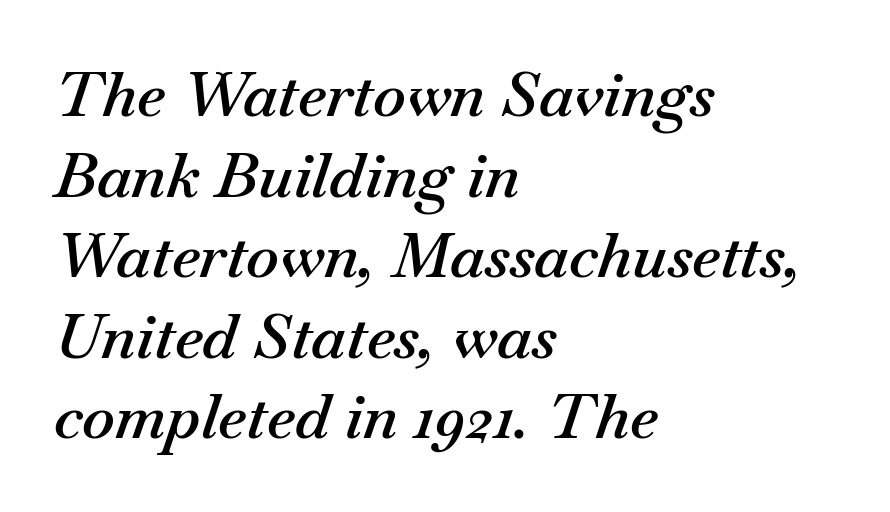
Q: Is the text bold? A: Semi-bold.
Q: Is the text italic (slanted)? A: Yes, it leans right by about 18 degrees.
Q: Is the text underlined? A: No.
Q: How is the paragraph aligned? A: Left-aligned.
Q: Is the spacing between letters normal or unusually wide? A: Normal.
Q: Is the spacing between lines tight, normal or loose? A: Normal.
Q: Width (condensed, normal, or wide)? A: Normal.
Q: Stroke contrast? A: Medium.
Q: x-height? A: Small.
Q: Monospaced? A: No.
